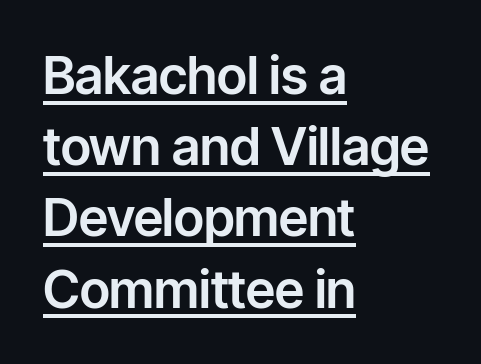
Q: Is the text italic (slanted)? A: No, it is upright.
Q: Is the typeface a serif or a sans-serif typeface? A: Sans-serif.
Q: Is the text underlined? A: Yes.
Q: How is the paragraph aligned? A: Left-aligned.
Q: Is the spacing between letters normal or unusually wide? A: Normal.
Q: Is the spacing between lines tight, normal or loose? A: Normal.
Q: Width (condensed, normal, or wide)? A: Normal.
Q: Stroke contrast? A: Low.
Q: x-height? A: Medium.
Q: Monospaced? A: No.
